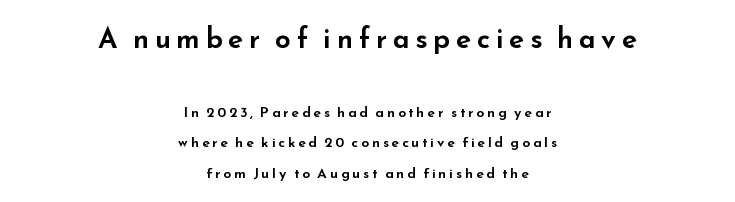
Q: Is the text italic (slanted)? A: No, it is upright.
Q: Is the typeface a serif or a sans-serif typeface? A: Sans-serif.
Q: Is the text underlined? A: No.
Q: How is the paragraph aligned? A: Centered.
Q: Is the spacing between letters normal or unusually wide? A: Unusually wide.
Q: Is the spacing between lines tight, normal or loose? A: Loose.
Q: Which block of text is set in a larger size, the first (top) or the second (bottom)? A: The first (top) one.
Q: Width (condensed, normal, or wide)? A: Wide.
Q: Stroke contrast? A: Low.
Q: x-height? A: Small.
Q: Monospaced? A: No.
